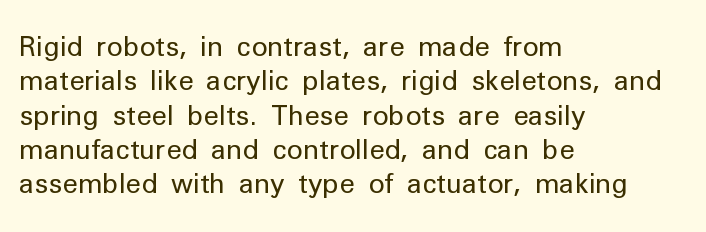
The image shows 27 px text type, upright; set left-aligned, normal line spacing (1.27x), normal letter spacing, not underlined.
